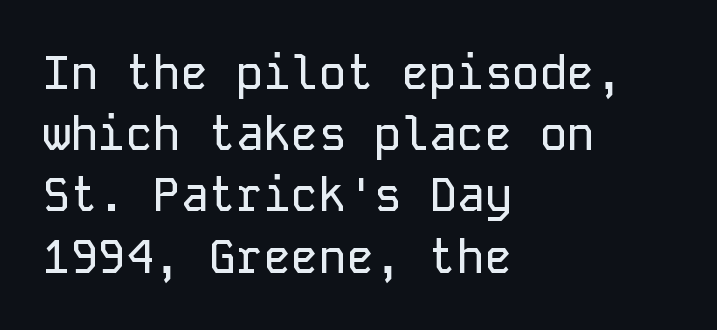
The face used here is rendered with its standard letterfit. A typesetter would call this monospace, since all characters share one set width. Letterform terminals end flat and unadorned throughout the passage. The font's upright variant was chosen for this text. Glance below the letters and you will spot only blank space.
